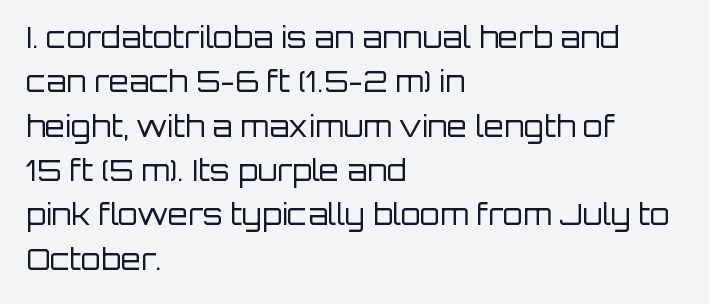
{"serif": "no", "italic": "no", "bold": "no", "weight": "regular", "width": "normal", "stroke_contrast": "low", "x_height": "large", "monospaced": "no", "underline": "no", "align": "left", "line_spacing": "normal", "line_spacing_ratio": 1.53, "letter_spacing": "normal", "letter_spacing_em": 0.0, "glyph_px": 29}
